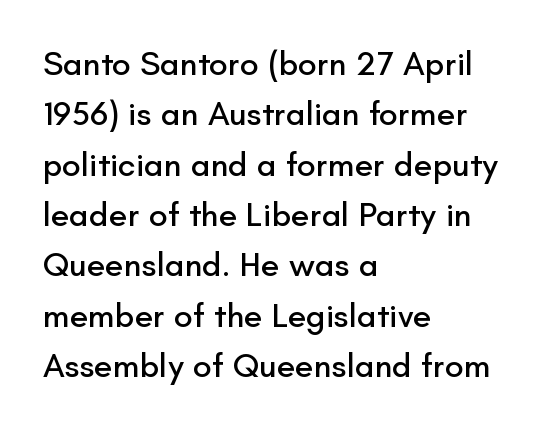
The image shows 34 px sans-serif type, upright; set left-aligned, normal line spacing (1.48x), normal letter spacing, not underlined; low stroke contrast and a small x-height.
